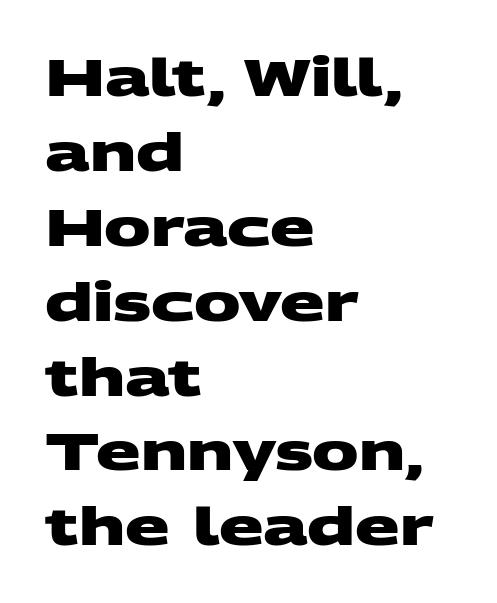
The image shows 52 px heavy, wide sans-serif type; set left-aligned, normal line spacing (1.44x), normal letter spacing, not underlined; medium stroke contrast and a large x-height.
